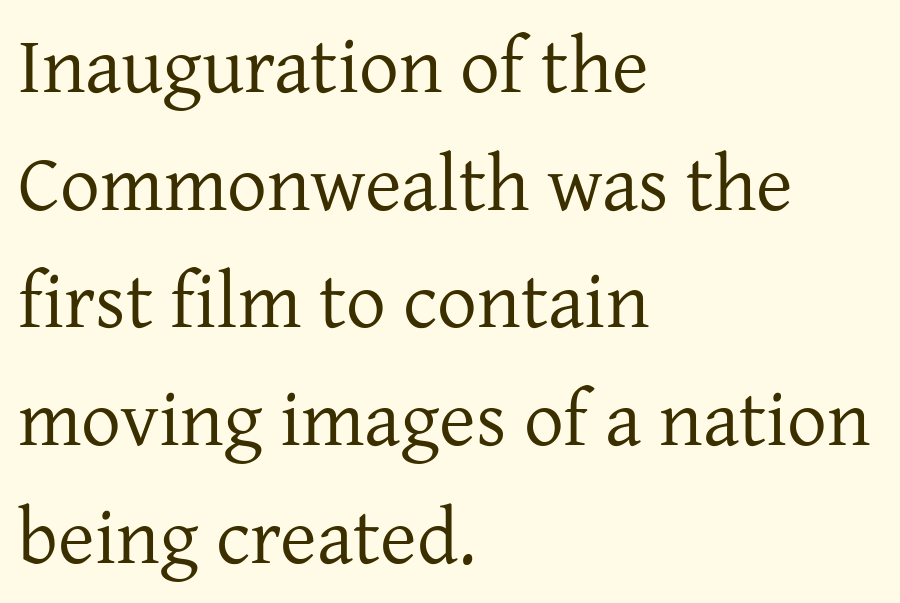
The image shows 79 px regular-weight serif type, upright; set left-aligned, normal line spacing (1.49x), normal letter spacing, not underlined; low stroke contrast and a medium x-height.
